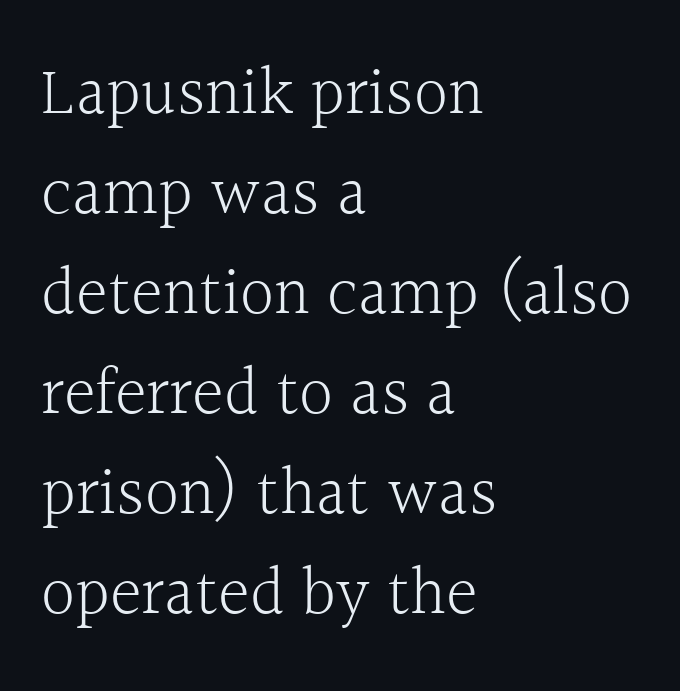
{"serif": "yes", "italic": "no", "bold": "no", "weight": "light", "width": "normal", "x_height": "medium", "monospaced": "no", "underline": "no", "align": "left", "line_spacing": "normal", "line_spacing_ratio": 1.47, "letter_spacing": "normal", "letter_spacing_em": 0.0, "glyph_px": 68}
